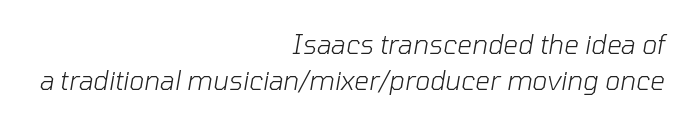
Q: Is the text bold? A: No.
Q: Is the text italic (slanted)? A: Yes, it leans right by about 10 degrees.
Q: Is the text underlined? A: No.
Q: How is the paragraph aligned? A: Right-aligned.
Q: Is the spacing between letters normal or unusually wide? A: Normal.
Q: Is the spacing between lines tight, normal or loose? A: Normal.
